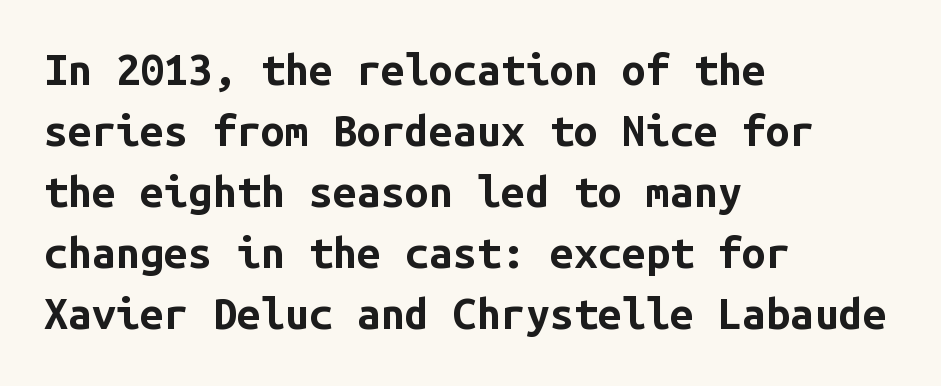
Each row of text sits above clean, open space. In terms of posture, this sample is upright. These lines are set flush left with a ragged right edge. Fixed-width glyphs throughout — classic coding-font behaviour.
